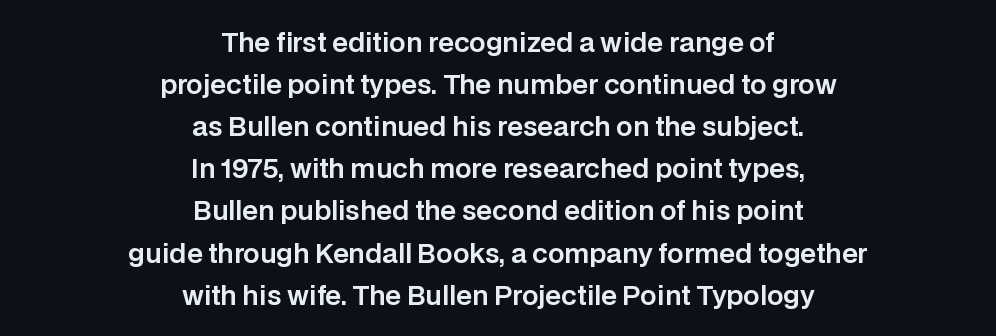
The image shows 26 px text type, upright; set centered, normal line spacing (1.62x), normal letter spacing, not underlined.
